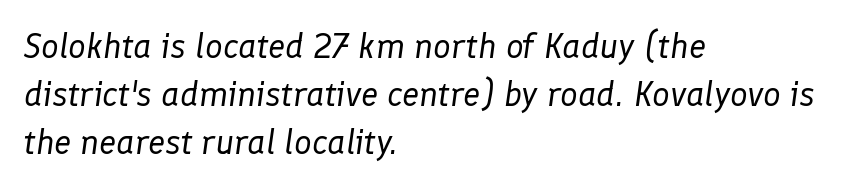
Q: Is the text bold? A: No.
Q: Is the text italic (slanted)? A: Yes, it leans right by about 8 degrees.
Q: Is the text underlined? A: No.
Q: How is the paragraph aligned? A: Left-aligned.
Q: Is the spacing between letters normal or unusually wide? A: Normal.
Q: Is the spacing between lines tight, normal or loose? A: Normal.
Q: Width (condensed, normal, or wide)? A: Normal.
Q: Stroke contrast? A: Low.
Q: x-height? A: Medium.
Q: Monospaced? A: No.
